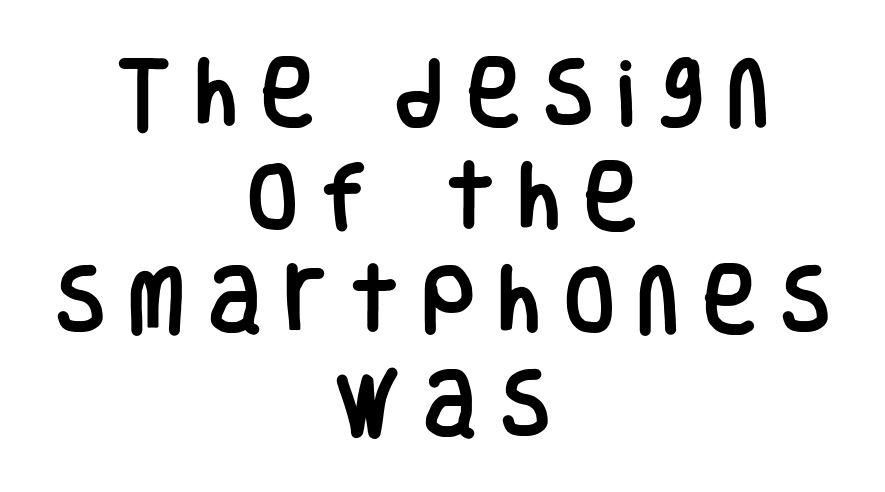
The image shows 74 px condensed sans-serif type, upright; set centered, normal line spacing (1.4x), unusually wide letter spacing (+0.31 em), not underlined; low stroke contrast and a large x-height.
